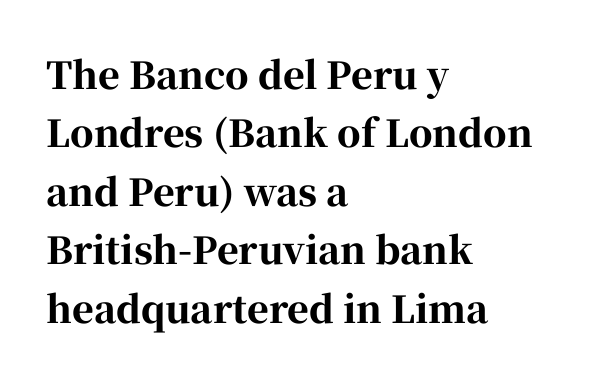
Q: Is the text bold? A: Yes.
Q: Is the text italic (slanted)? A: No, it is upright.
Q: Is the typeface a serif or a sans-serif typeface? A: Serif.
Q: Is the text underlined? A: No.
Q: How is the paragraph aligned? A: Left-aligned.
Q: Is the spacing between letters normal or unusually wide? A: Normal.
Q: Is the spacing between lines tight, normal or loose? A: Normal.
Q: Width (condensed, normal, or wide)? A: Normal.
Q: Stroke contrast? A: High.
Q: x-height? A: Medium.
Q: Monospaced? A: No.
